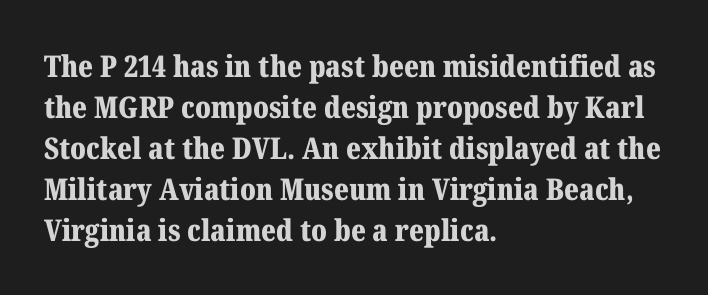
{"serif": "yes", "italic": "no", "bold": "yes", "weight": "bold", "width": "normal", "stroke_contrast": "medium", "x_height": "medium", "monospaced": "no", "underline": "no", "align": "left", "line_spacing": "normal", "line_spacing_ratio": 1.37, "letter_spacing": "normal", "letter_spacing_em": 0.0, "glyph_px": 30}
